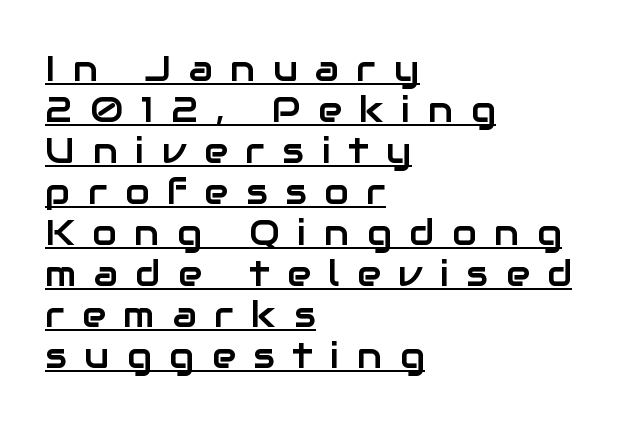
Each word looks stretched out because of the extra space between its letters. You could barely slide anything between these rows. Do the characters align in a grid? No, the font is proportional. Emphasis is given by a line drawn under the lettering. The type family on display is of the sans-serif kind. A roman cut, with each character standing at attention.
